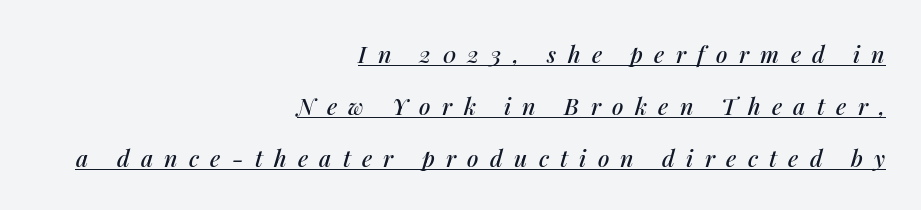
Q: Is the text italic (slanted)? A: Yes, it leans right by about 14 degrees.
Q: Is the text underlined? A: Yes.
Q: How is the paragraph aligned? A: Right-aligned.
Q: Is the spacing between letters normal or unusually wide? A: Unusually wide.
Q: Is the spacing between lines tight, normal or loose? A: Loose.
